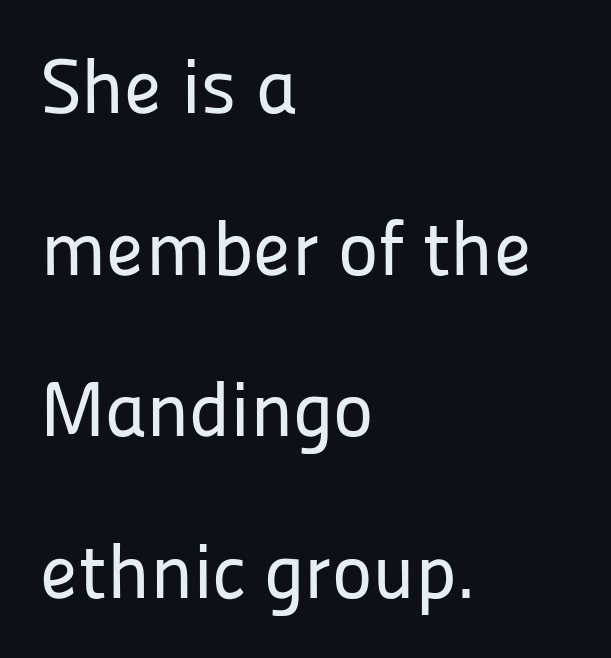
{"serif": "no", "italic": "no", "width": "normal", "stroke_contrast": "low", "x_height": "medium", "monospaced": "no", "underline": "no", "align": "left", "line_spacing": "loose", "line_spacing_ratio": 2.1, "letter_spacing": "normal", "letter_spacing_em": 0.0, "glyph_px": 77}
